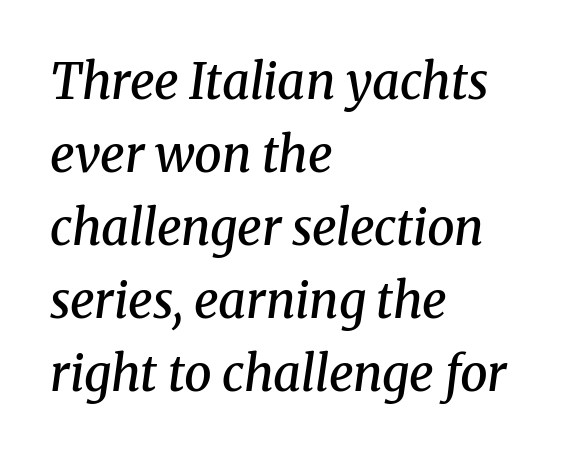
Q: Is the text bold? A: Semi-bold.
Q: Is the text italic (slanted)? A: Yes, it leans right by about 8 degrees.
Q: Is the typeface a serif or a sans-serif typeface? A: Serif.
Q: Is the text underlined? A: No.
Q: How is the paragraph aligned? A: Left-aligned.
Q: Is the spacing between letters normal or unusually wide? A: Normal.
Q: Is the spacing between lines tight, normal or loose? A: Normal.
Q: Width (condensed, normal, or wide)? A: Normal.
Q: Stroke contrast? A: Medium.
Q: x-height? A: Medium.
Q: Monospaced? A: No.
